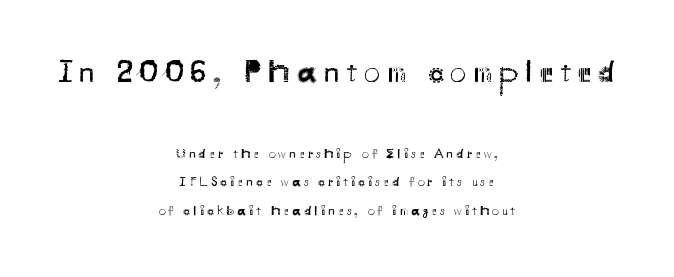
The image shows 32 px regular-weight sans-serif type, upright; set centered, loose line spacing (2.06x), unusually wide letter spacing (+0.21 em), not underlined; the first (top) block is 2.29x larger; medium stroke contrast and a small x-height.
